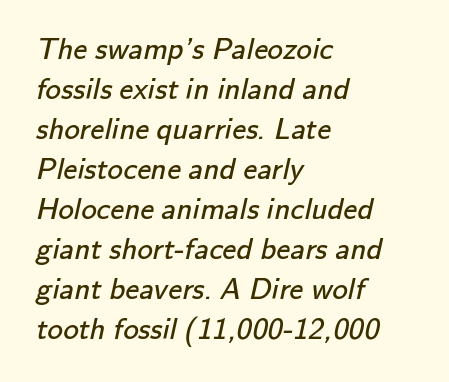
{"serif": "no", "bold": "no", "weight": "regular", "width": "normal", "stroke_contrast": "low", "x_height": "small", "monospaced": "no", "underline": "no", "align": "left", "line_spacing": "normal", "line_spacing_ratio": 1.29, "letter_spacing": "normal", "letter_spacing_em": 0.0, "glyph_px": 31}
